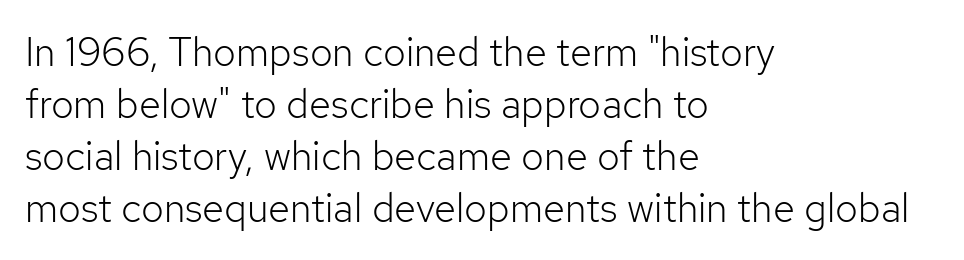
{"serif": "no", "italic": "no", "bold": "no", "weight": "light", "width": "normal", "stroke_contrast": "low", "x_height": "medium", "monospaced": "no", "underline": "no", "align": "left", "line_spacing": "normal", "line_spacing_ratio": 1.3, "letter_spacing": "normal", "letter_spacing_em": 0.0, "glyph_px": 40}
